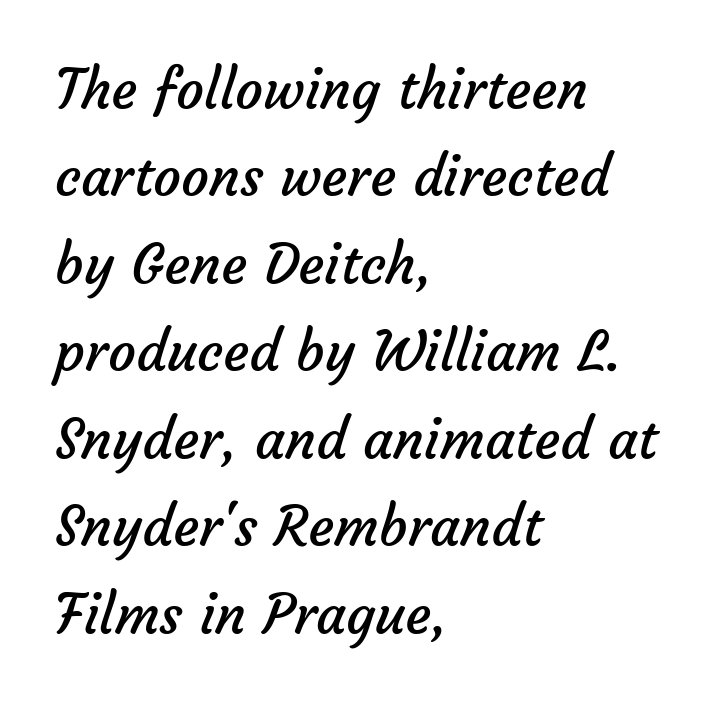
Which margin do the lines hug? The left one — the right edge is uneven. Note: no serifs on the glyphs. Baseline-to-baseline distance is the conventional proportion of letter height. Character widths vary here, with narrow letters taking less room than wide ones. The zone under the glyphs is completely vacant.
